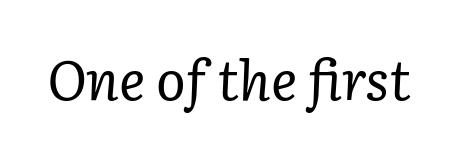
The image shows 55 px regular-weight serif type, italic (leaning right); set normal letter spacing, not underlined; low stroke contrast and a medium x-height.
